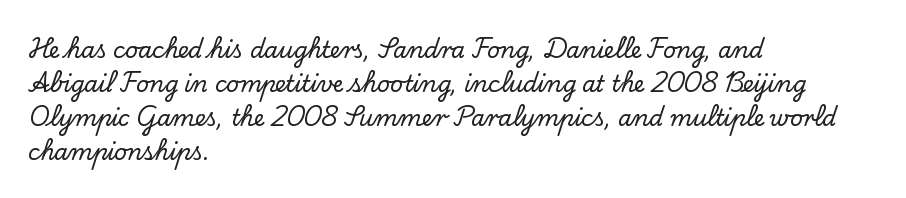
Q: Is the text italic (slanted)? A: Yes.
Q: Is the text underlined? A: No.
Q: How is the paragraph aligned? A: Left-aligned.
Q: Is the spacing between letters normal or unusually wide? A: Normal.
Q: Is the spacing between lines tight, normal or loose? A: Normal.
